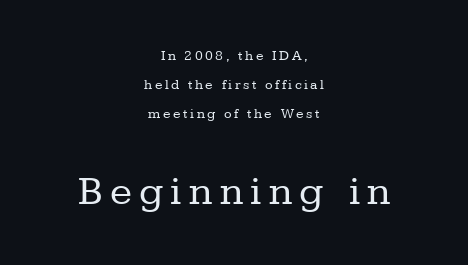
The image shows 41 px regular-weight serif type, upright; set centered, loose line spacing (2.08x), not underlined; the second (bottom) block is 2.93x larger; low stroke contrast and a medium x-height.
